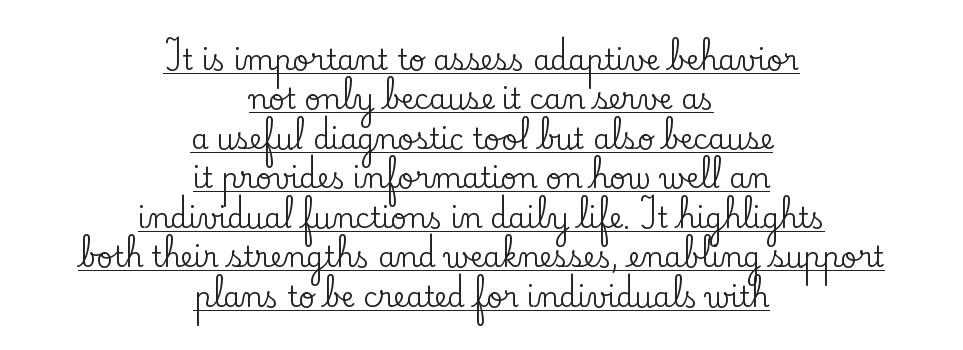
The image shows 28 px serif type, upright; set centered, normal line spacing (1.41x), normal letter spacing, underlined; low stroke contrast and a small x-height.
